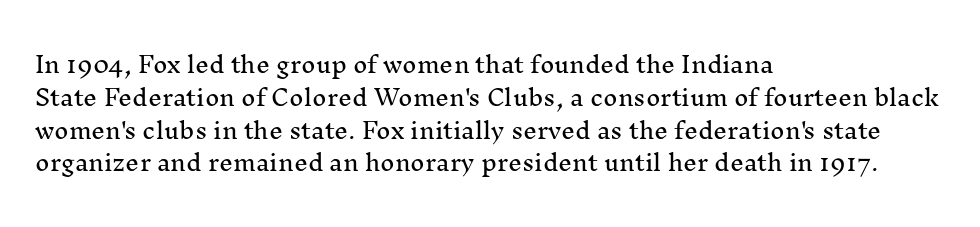
The image shows 22 px text type, upright; set left-aligned, normal line spacing (1.49x), normal letter spacing, not underlined.
